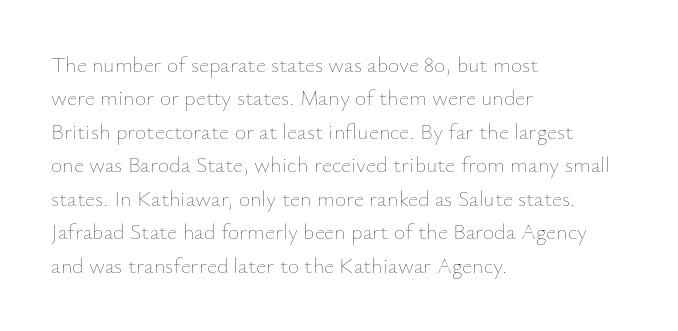
Summary of vertical rhythm: regular, with standard interline spacing. No extra ink here — the face is not bold. Quick note: not italic, upright. Horizontal alignment here is leftward, the default for most running prose.
